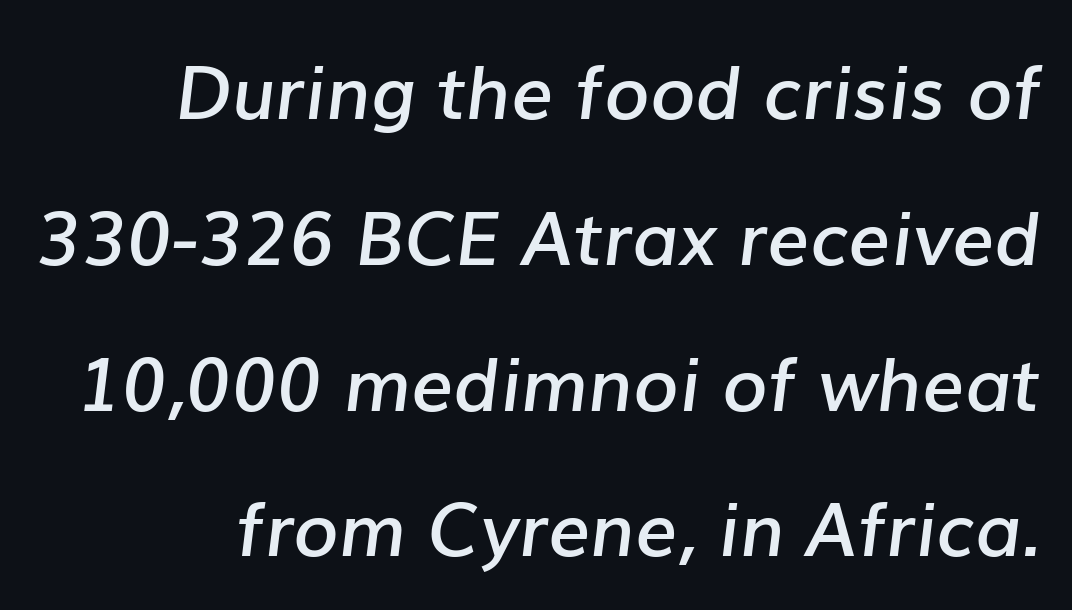
The image shows 74 px semibold type, italic (leaning right); set loose line spacing (1.97x), normal letter spacing, not underlined; low stroke contrast and a medium x-height.
